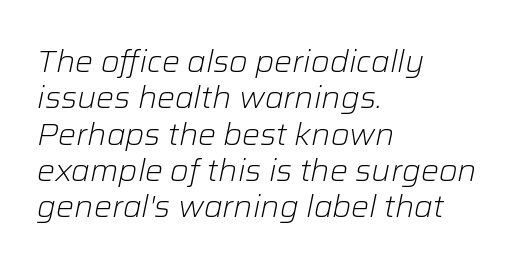
Q: Is the text bold? A: No.
Q: Is the text italic (slanted)? A: Yes, it leans right by about 12 degrees.
Q: Is the text underlined? A: No.
Q: How is the paragraph aligned? A: Left-aligned.
Q: Is the spacing between letters normal or unusually wide? A: Normal.
Q: Width (condensed, normal, or wide)? A: Normal.
Q: Stroke contrast? A: Low.
Q: x-height? A: Medium.
Q: Monospaced? A: No.
